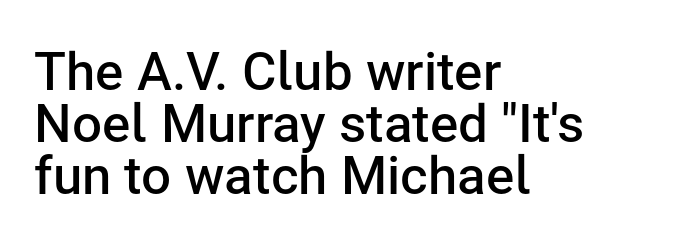
{"serif": "no", "italic": "no", "bold": "semi", "weight": "semibold", "width": "normal", "stroke_contrast": "low", "x_height": "medium", "monospaced": "no", "underline": "no", "align": "left", "line_spacing": "tight", "line_spacing_ratio": 0.98, "letter_spacing": "normal", "letter_spacing_em": 0.0, "glyph_px": 53}
